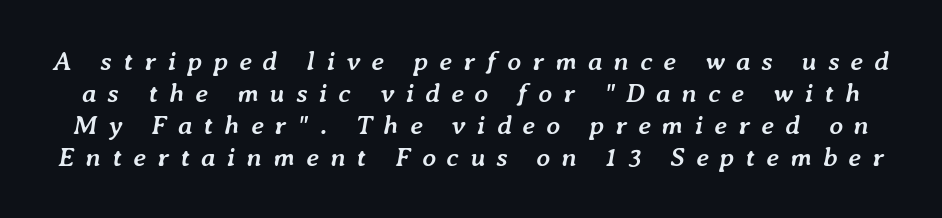
Q: Is the text bold? A: Yes.
Q: Is the text italic (slanted)? A: Yes, it leans right by about 7 degrees.
Q: Is the text underlined? A: No.
Q: Is the spacing between letters normal or unusually wide? A: Unusually wide.
